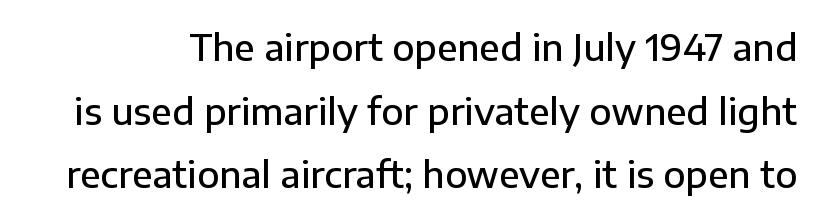
The text was rendered using a sans face with plain stroke endings. Think of a printed novel: that variable character pitch is what you see here. Quick note: not italic, upright. Words appear dense and cohesive because spacing is normal. This is moderately heavy type, rendered in semibold.
